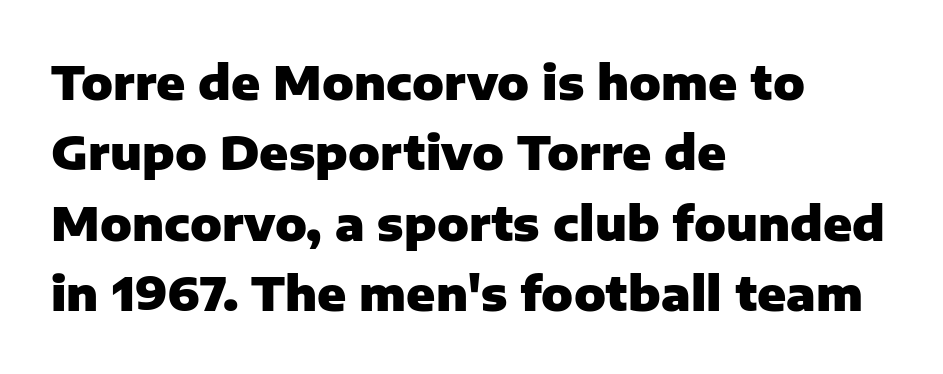
The image shows 47 px heavy sans-serif type, upright; set left-aligned, normal line spacing (1.5x), normal letter spacing, not underlined; low stroke contrast and a medium x-height.
